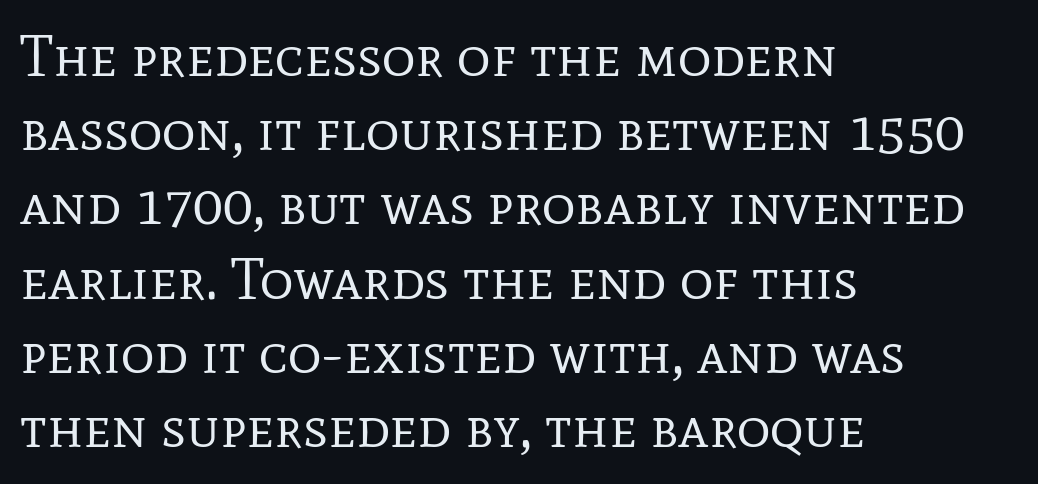
The image shows 58 px regular-weight serif type, upright; set left-aligned, normal line spacing (1.28x), normal letter spacing, not underlined; low stroke contrast and a medium x-height.
